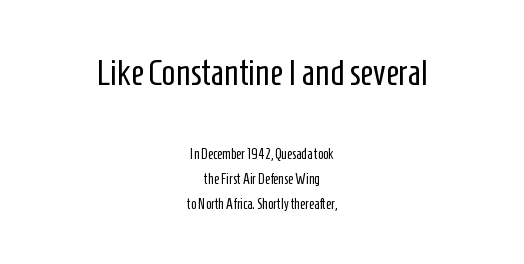
The image shows 36 px regular-weight, condensed sans-serif type, upright; set centered, line spacing 1.8x, normal letter spacing, not underlined; the first (top) block is 2.57x larger; low stroke contrast and a medium x-height.
